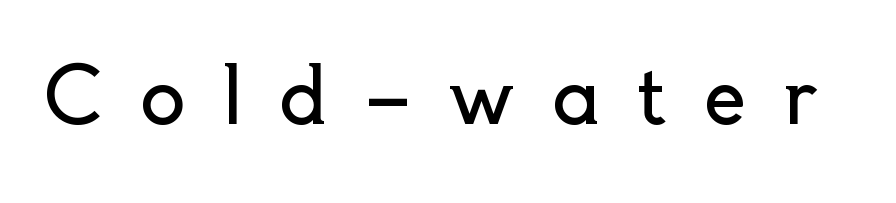
Bare-footed words on every line. The passage shown is typed in a proportional face where columns would drift. Classification — sans serif. The lettering stays uniformly vertical, giving the passage a roman look. Short note: letters widely spaced.
